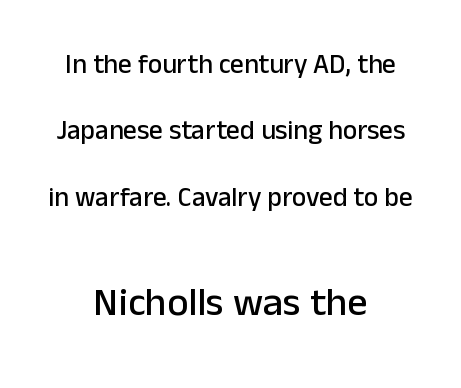
There is no visible air inserted between adjacent glyphs. Rule under the text: the space is simply empty. The face used here is proportionally spaced, like ordinary book or web type. This layout puts the modest block above and the oversized block below. Ordinary non-slanted type is in use. The leading is generous, giving the passage an open texture.
